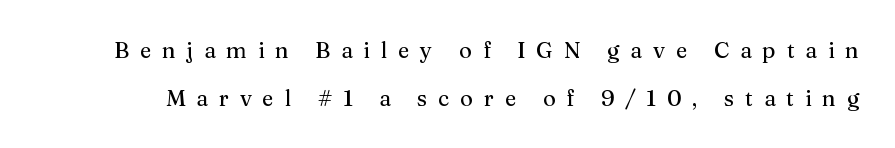
Q: Is the text italic (slanted)? A: No, it is upright.
Q: Is the text underlined? A: No.
Q: Is the spacing between letters normal or unusually wide? A: Unusually wide.
Q: Is the spacing between lines tight, normal or loose? A: Loose.
